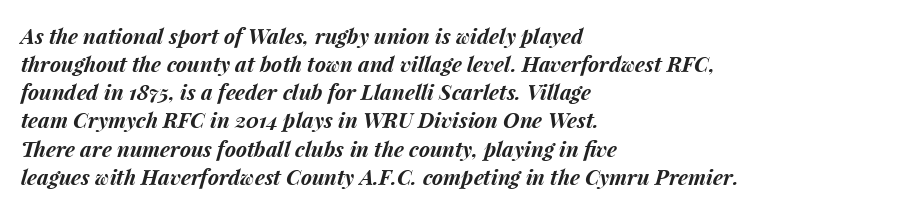
{"italic": "yes", "lean": "right", "slant_degrees": 15, "bold": "yes", "underline": "no", "align": "left", "line_spacing": "normal", "line_spacing_ratio": 1.34, "letter_spacing": "normal", "letter_spacing_em": 0.0, "glyph_px": 21}
